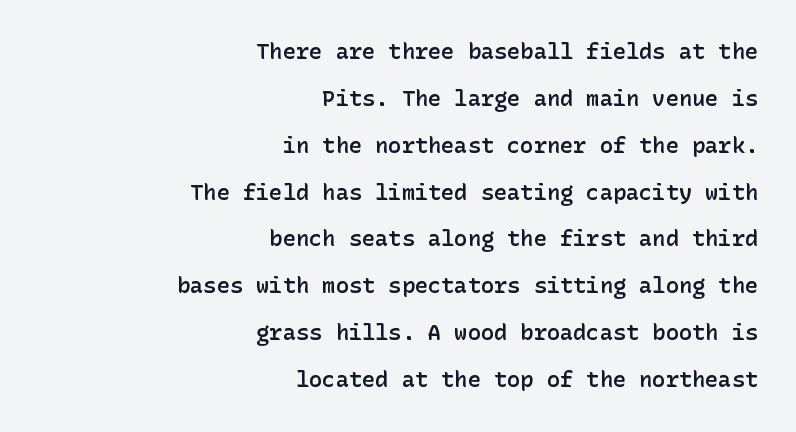
Underline: absent. The typesetter chose a ragged-left arrangement here. Summary of vertical rhythm: relaxed, with wide interline spacing. Designer's note — italics off, roman on. Tracking here is standard; glyphs follow each other at the usual distance. Set as a demibold, roughly 600 on the weight scale.
